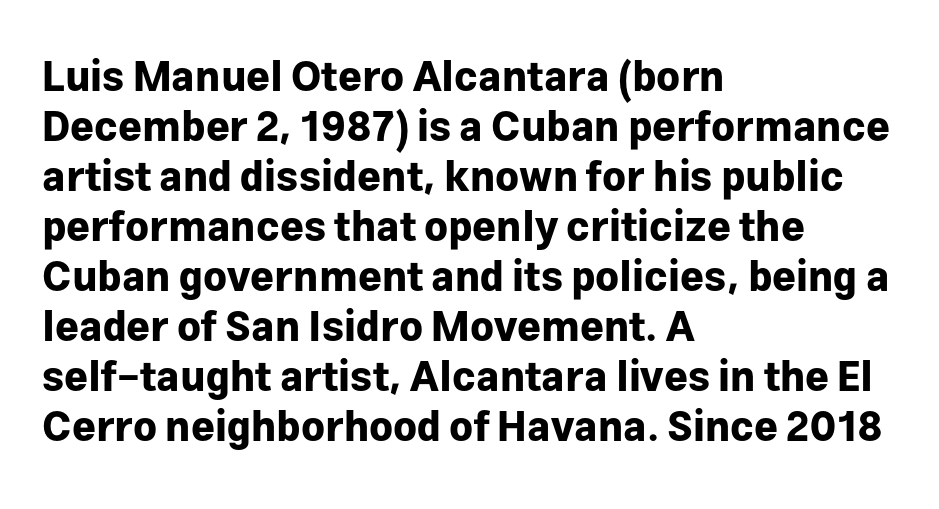
{"serif": "no", "italic": "no", "bold": "yes", "weight": "bold", "width": "normal", "stroke_contrast": "low", "x_height": "medium", "monospaced": "no", "underline": "no", "align": "left", "line_spacing_ratio": 1.22, "letter_spacing": "normal", "letter_spacing_em": 0.0, "glyph_px": 41}
